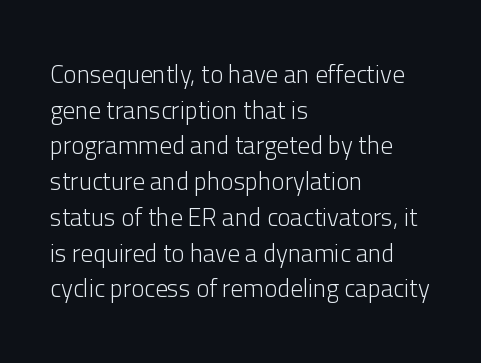
{"italic": "no", "bold": "no", "underline": "no", "align": "left", "line_spacing": "normal", "line_spacing_ratio": 1.43, "letter_spacing": "normal", "letter_spacing_em": 0.0, "glyph_px": 25}
